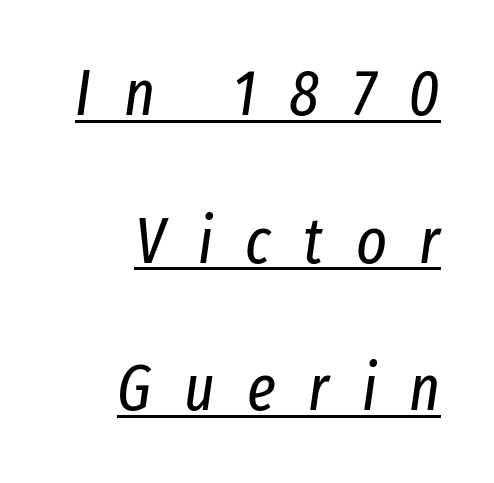
This sample uses an oblique cut, with every glyph tilted off the vertical. Honestly, the rows look like they've been pulled way apart. This rendering features underlined lettering. The typesetter chose a ragged-left arrangement here. Honestly, the letter spacing is so wide it's the main thing you notice. Weight: in the light-to-regular range.
